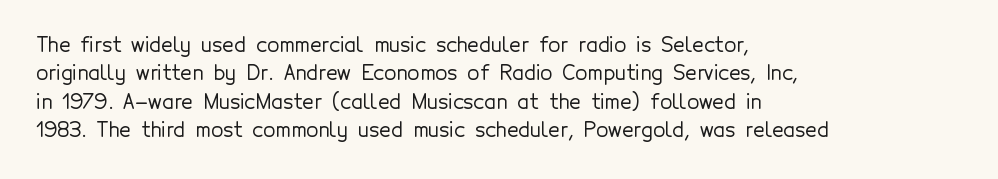
The image shows 20 px text type, upright; set left-aligned, normal line spacing (1.42x), normal letter spacing, not underlined.
